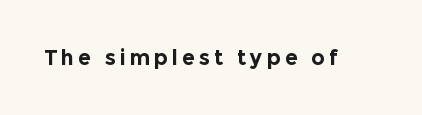
Pretty heavy lettering here — definitely bold. The passage shown is not underscored anywhere. Do the letters lean? They stand straight.
